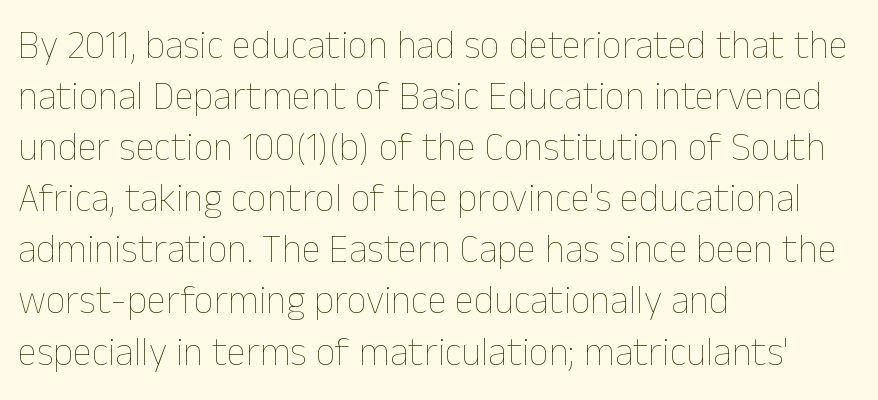
Q: Is the text bold? A: No.
Q: Is the text italic (slanted)? A: No, it is upright.
Q: Is the text underlined? A: No.
Q: How is the paragraph aligned? A: Left-aligned.
Q: Is the spacing between letters normal or unusually wide? A: Normal.
Q: Is the spacing between lines tight, normal or loose? A: Normal.
Q: Width (condensed, normal, or wide)? A: Normal.
Q: Stroke contrast? A: Low.
Q: x-height? A: Medium.
Q: Monospaced? A: No.
